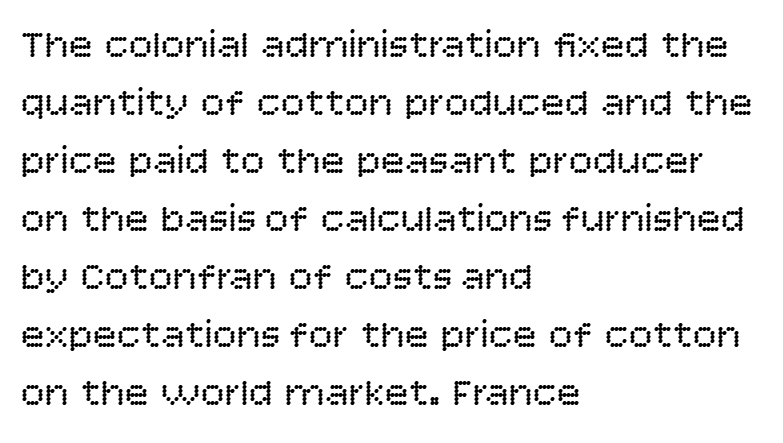
{"serif": "no", "italic": "no", "bold": "no", "weight": "regular", "width": "normal", "stroke_contrast": "low", "x_height": "large", "monospaced": "no", "underline": "no", "align": "left", "line_spacing": "normal", "line_spacing_ratio": 1.45, "letter_spacing": "normal", "letter_spacing_em": 0.0, "glyph_px": 40}
